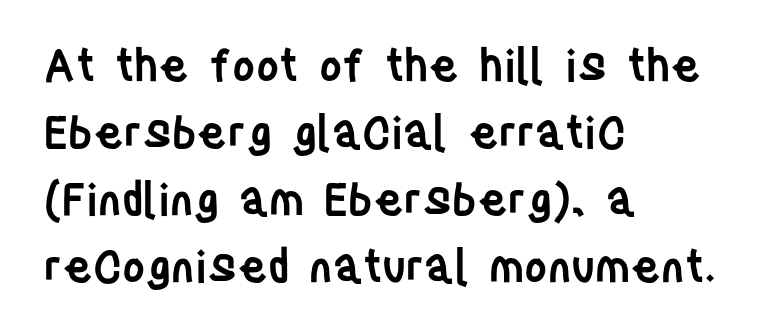
The area under the type is left untouched. The passage is arranged the way most books set body copy — flush left. Default kerning and tracking; the words read as compact shapes. Type style note: lacks serifs. Character widths vary here, with narrow letters taking less room than wide ones. Set as a demibold, roughly 600 on the weight scale.
